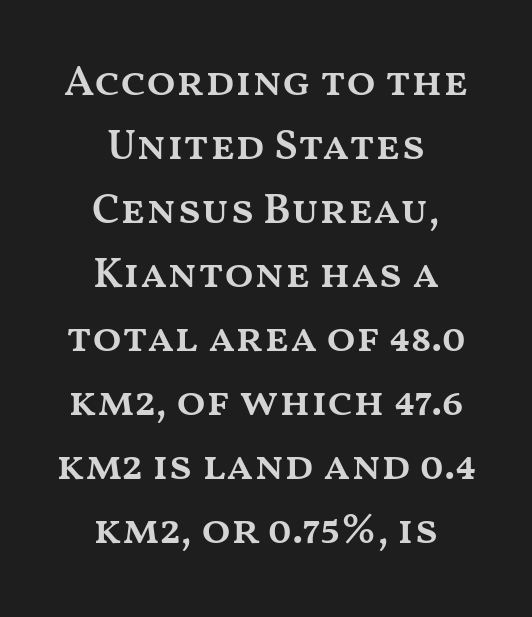
Q: Is the text bold? A: Semi-bold.
Q: Is the text italic (slanted)? A: No, it is upright.
Q: Is the text underlined? A: No.
Q: How is the paragraph aligned? A: Centered.
Q: Is the spacing between letters normal or unusually wide? A: Normal.
Q: Is the spacing between lines tight, normal or loose? A: Normal.
Q: Width (condensed, normal, or wide)? A: Wide.
Q: Stroke contrast? A: Medium.
Q: x-height? A: Medium.
Q: Monospaced? A: No.
